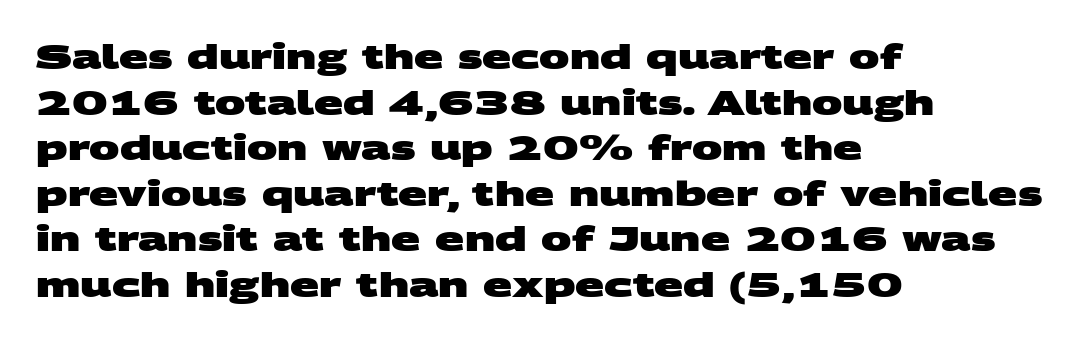
Looks like regular typesetting: each glyph gets only the width it needs. Notice how descenders clear the ascenders below comfortably — that's standard leading. Words float on clear page, feet unadorned. A full-strength bold gives these letters their thick strokes. Line beginnings align vertically; line endings do not. The type family on display is of the sans-serif kind.
